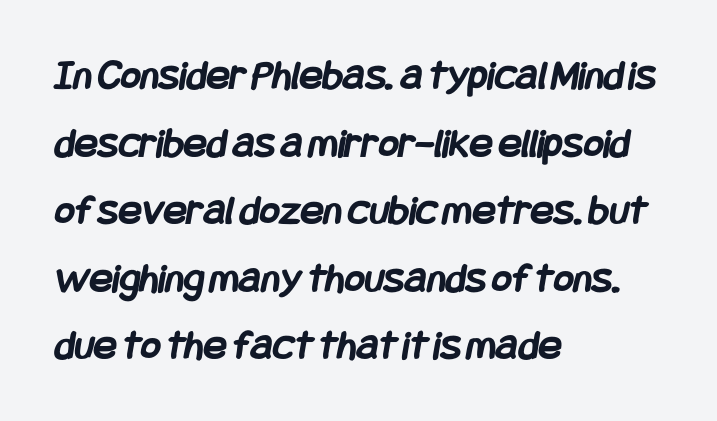
{"serif": "no", "bold": "yes", "weight": "semibold", "width": "condensed", "stroke_contrast": "low", "x_height": "large", "underline": "no", "align": "left", "line_spacing": "normal", "line_spacing_ratio": 1.57, "letter_spacing": "normal", "letter_spacing_em": 0.0, "glyph_px": 43}
